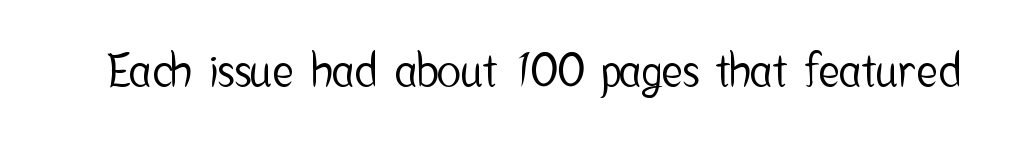
{"serif": "no", "italic": "no", "width": "condensed", "stroke_contrast": "low", "x_height": "medium", "monospaced": "no", "underline": "no", "letter_spacing": "normal", "letter_spacing_em": 0.0, "glyph_px": 45}
